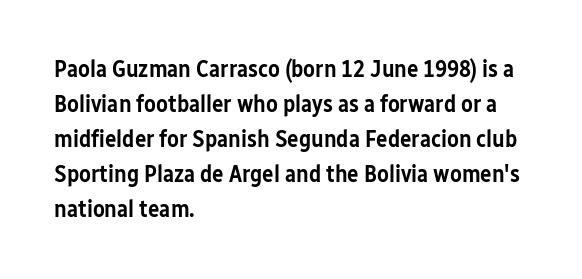
The image shows 24 px text type, upright; set left-aligned, normal line spacing (1.46x), normal letter spacing, not underlined.
